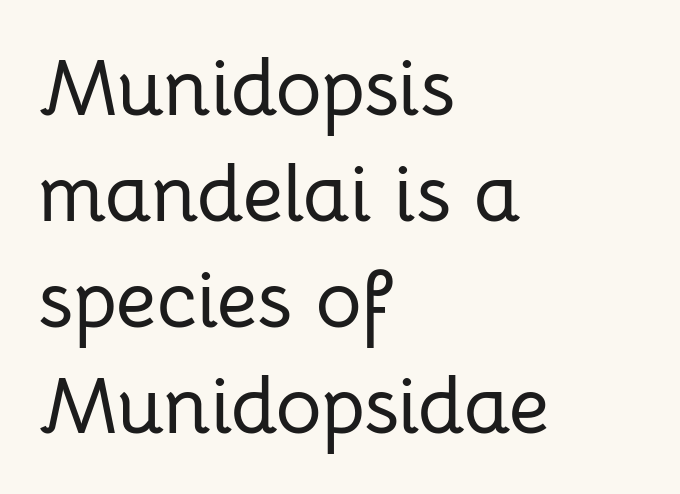
Q: Is the text italic (slanted)? A: No, it is upright.
Q: Is the typeface a serif or a sans-serif typeface? A: Sans-serif.
Q: Is the text underlined? A: No.
Q: How is the paragraph aligned? A: Left-aligned.
Q: Is the spacing between letters normal or unusually wide? A: Normal.
Q: Is the spacing between lines tight, normal or loose? A: Normal.
Q: Width (condensed, normal, or wide)? A: Normal.
Q: Stroke contrast? A: Low.
Q: x-height? A: Medium.
Q: Monospaced? A: No.
